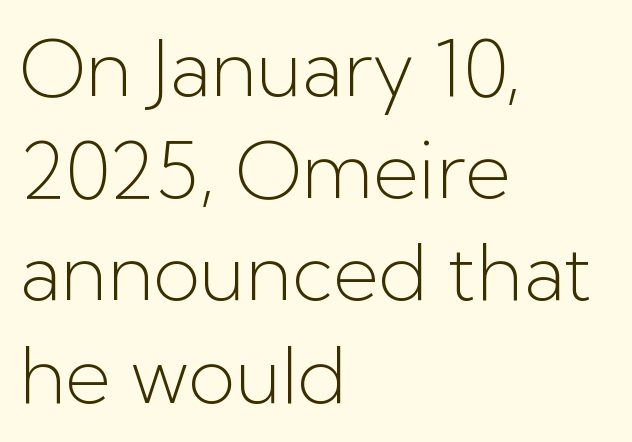
{"serif": "no", "italic": "no", "bold": "no", "weight": "light", "width": "normal", "stroke_contrast": "low", "x_height": "medium", "monospaced": "no", "underline": "no", "align": "left", "line_spacing": "normal", "line_spacing_ratio": 1.31, "letter_spacing": "normal", "letter_spacing_em": 0.0, "glyph_px": 78}
